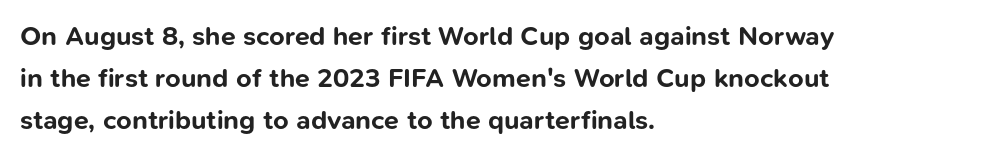
Q: Is the text bold? A: Yes.
Q: Is the text italic (slanted)? A: No, it is upright.
Q: Is the text underlined? A: No.
Q: How is the paragraph aligned? A: Left-aligned.
Q: Is the spacing between letters normal or unusually wide? A: Normal.
Q: Is the spacing between lines tight, normal or loose? A: Normal.
